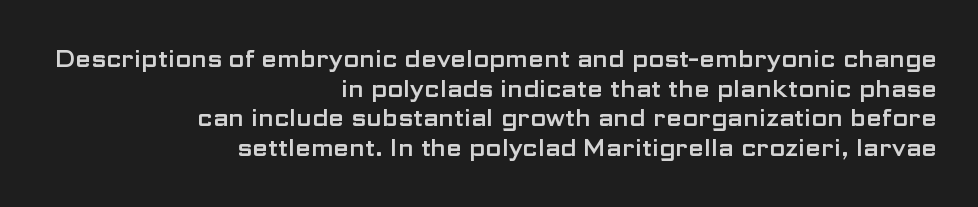
The image shows 23 px text type, upright; set right-aligned, normal line spacing (1.29x), normal letter spacing, not underlined.
